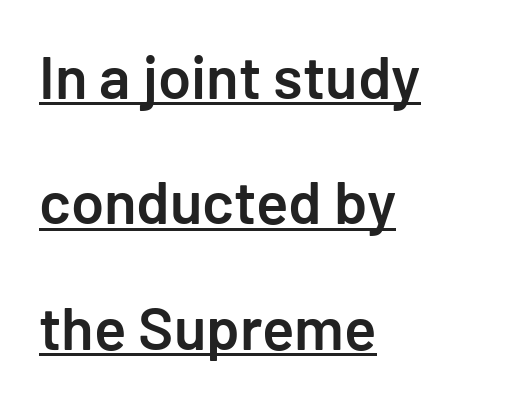
The image shows 60 px semibold sans-serif type, upright; set left-aligned, loose line spacing (2.09x), normal letter spacing, underlined; low stroke contrast and a medium x-height.
